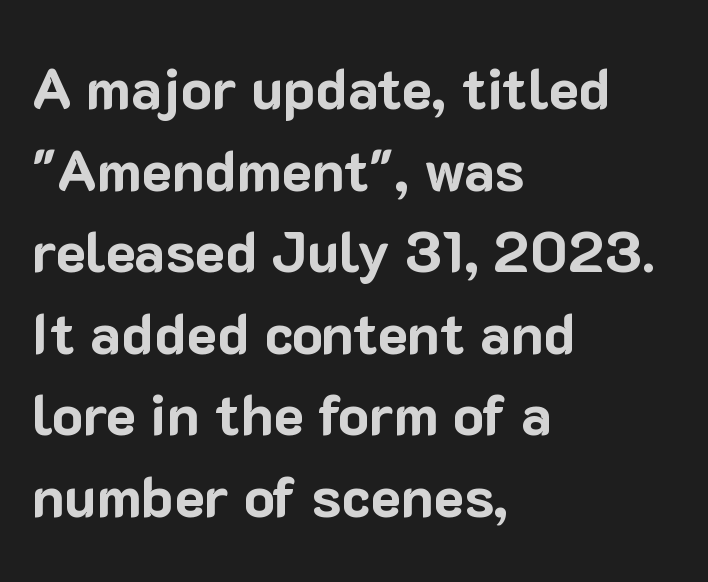
{"serif": "no", "italic": "no", "bold": "yes", "weight": "bold", "width": "normal", "stroke_contrast": "low", "x_height": "medium", "monospaced": "no", "underline": "no", "align": "left", "line_spacing": "normal", "line_spacing_ratio": 1.43, "letter_spacing": "normal", "letter_spacing_em": 0.0, "glyph_px": 57}
